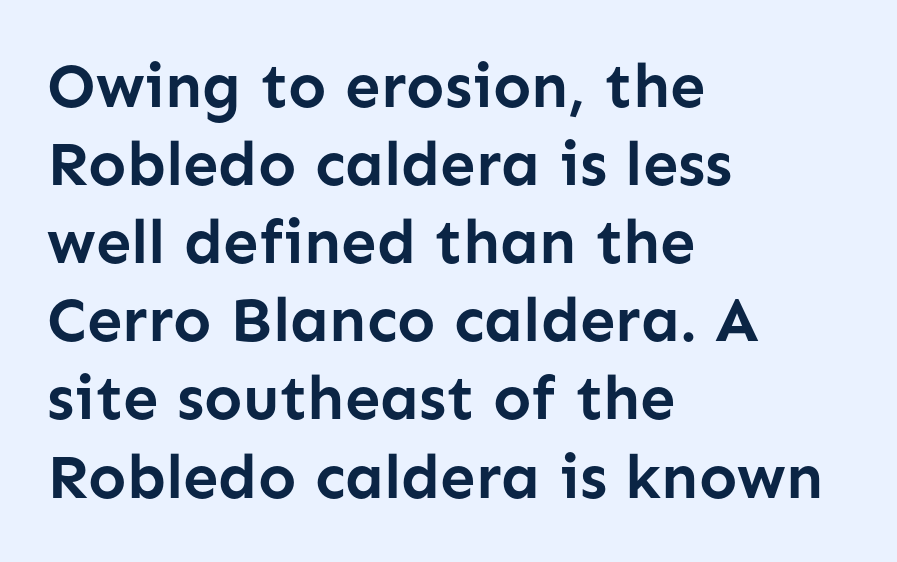
The image shows 63 px semibold sans-serif type, upright; set left-aligned, line spacing 1.24x, normal letter spacing, not underlined; low stroke contrast and a medium x-height.
